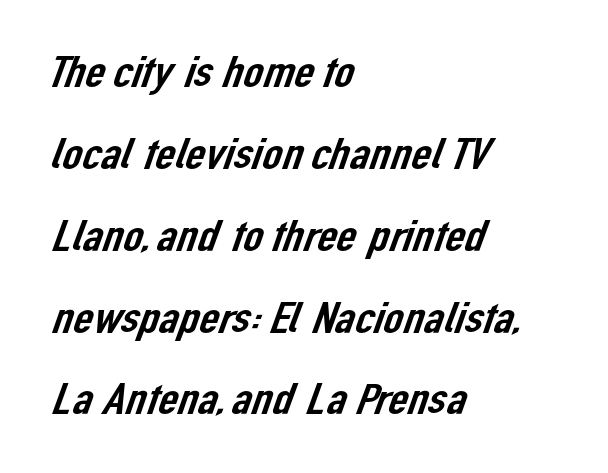
{"serif": "no", "width": "normal", "stroke_contrast": "low", "x_height": "medium", "monospaced": "no", "underline": "no", "align": "left", "line_spacing_ratio": 1.86, "letter_spacing": "normal", "letter_spacing_em": 0.0, "glyph_px": 44}
